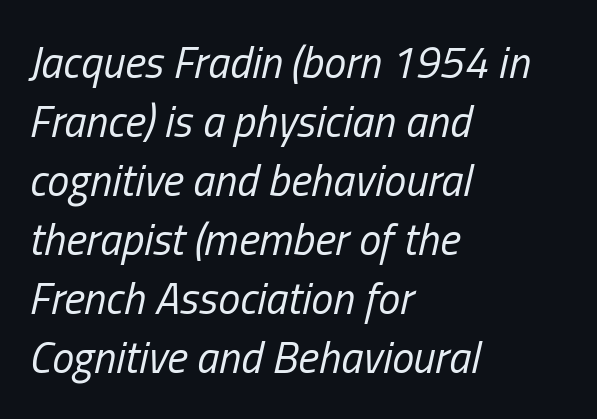
Q: Is the text bold? A: No.
Q: Is the text italic (slanted)? A: Yes, it leans right by about 13 degrees.
Q: Is the text underlined? A: No.
Q: How is the paragraph aligned? A: Left-aligned.
Q: Is the spacing between letters normal or unusually wide? A: Normal.
Q: Is the spacing between lines tight, normal or loose? A: Normal.
Q: Width (condensed, normal, or wide)? A: Condensed.
Q: Stroke contrast? A: Low.
Q: x-height? A: Medium.
Q: Monospaced? A: No.
